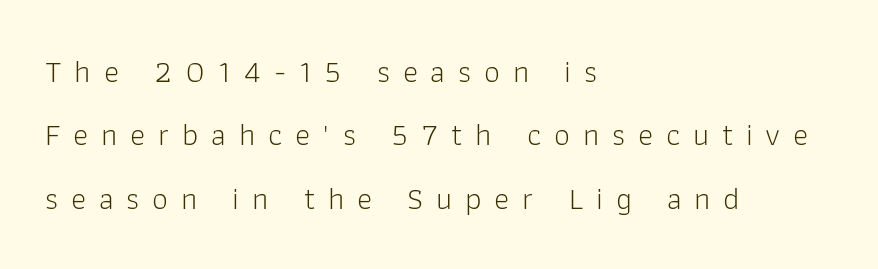
{"serif": "no", "italic": "no", "bold": "no", "weight": "light", "width": "normal", "stroke_contrast": "low", "x_height": "medium", "monospaced": "no", "underline": "no", "align": "left", "line_spacing": "loose", "line_spacing_ratio": 1.98, "letter_spacing": "wide", "letter_spacing_em": 0.4, "glyph_px": 32}
